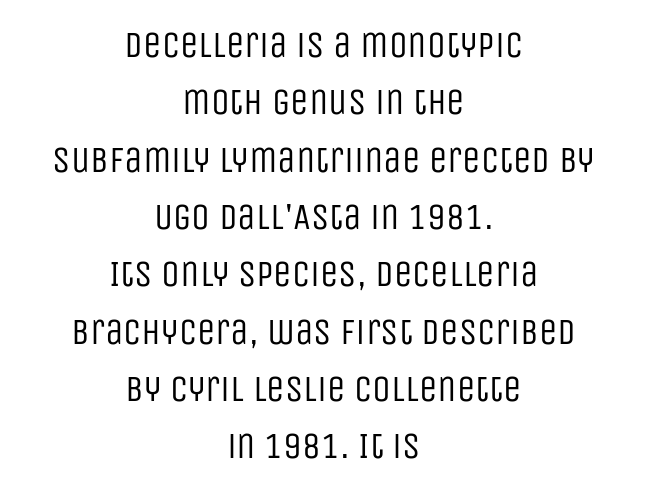
{"serif": "no", "italic": "no", "bold": "no", "weight": "regular", "width": "condensed", "stroke_contrast": "low", "x_height": "large", "monospaced": "no", "underline": "no", "align": "center", "line_spacing": "normal", "line_spacing_ratio": 1.55, "letter_spacing": "normal", "letter_spacing_em": 0.0, "glyph_px": 37}
